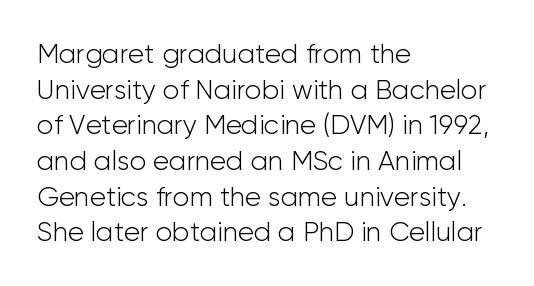
Q: Is the text bold? A: No.
Q: Is the text italic (slanted)? A: No, it is upright.
Q: Is the text underlined? A: No.
Q: How is the paragraph aligned? A: Left-aligned.
Q: Is the spacing between letters normal or unusually wide? A: Normal.
Q: Is the spacing between lines tight, normal or loose? A: Normal.
